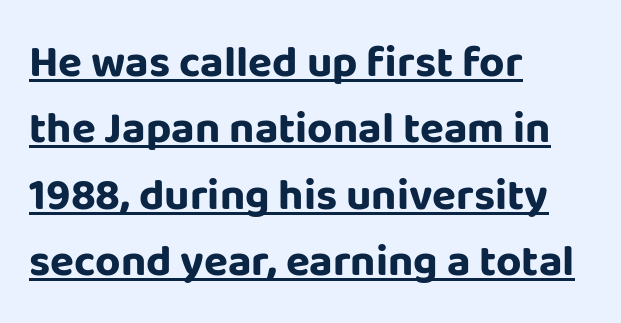
{"serif": "no", "italic": "no", "bold": "yes", "weight": "bold", "width": "normal", "stroke_contrast": "low", "x_height": "large", "monospaced": "no", "underline": "yes", "align": "left", "line_spacing": "normal", "line_spacing_ratio": 1.51, "letter_spacing": "normal", "letter_spacing_em": 0.0, "glyph_px": 44}
